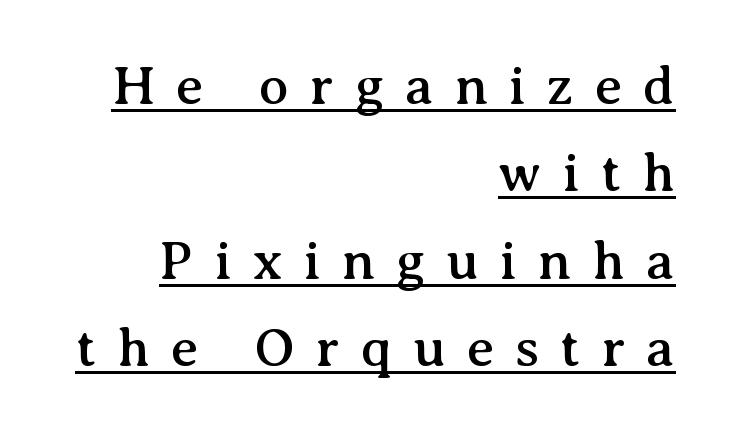
The image shows 55 px serif type, upright; set right-aligned, normal line spacing (1.59x), unusually wide letter spacing (+0.38 em), underlined; medium stroke contrast and a medium x-height.
